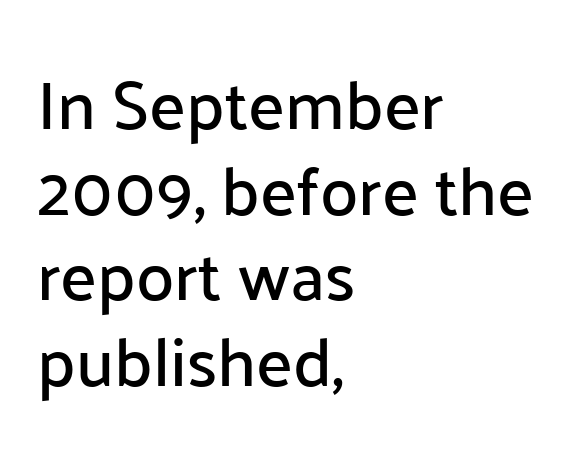
Q: Is the text italic (slanted)? A: No, it is upright.
Q: Is the typeface a serif or a sans-serif typeface? A: Sans-serif.
Q: Is the text underlined? A: No.
Q: How is the paragraph aligned? A: Left-aligned.
Q: Is the spacing between letters normal or unusually wide? A: Normal.
Q: Width (condensed, normal, or wide)? A: Normal.
Q: Stroke contrast? A: Low.
Q: x-height? A: Medium.
Q: Monospaced? A: No.
